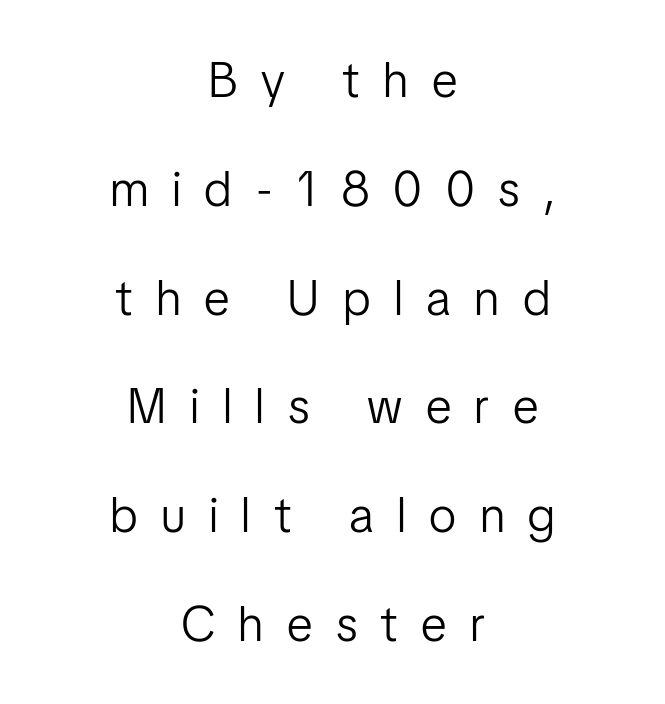
This rendering features lettering with no underline. Is the block centered? Yes — each line is placed symmetrically about the middle. You could not count columns in this text — the font is proportionally spaced. The rendering uses a large line-height, opening up the rows. Designer's note — italics off, roman on. Letterform terminals end flat and unadorned throughout the passage.
